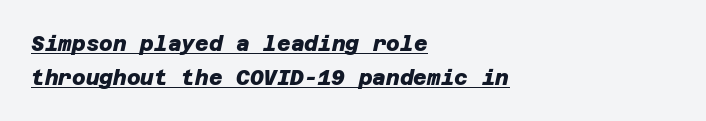
Q: Is the text bold? A: Yes.
Q: Is the text underlined? A: Yes.
Q: How is the paragraph aligned? A: Left-aligned.
Q: Is the spacing between letters normal or unusually wide? A: Normal.
Q: Is the spacing between lines tight, normal or loose? A: Normal.
